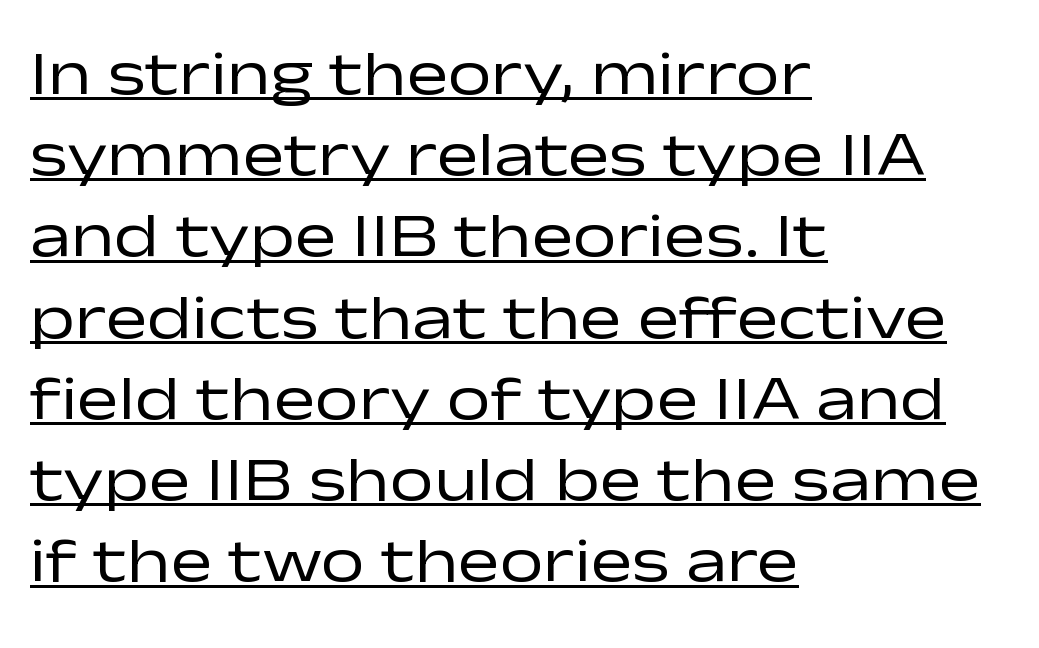
The face used here is rendered with its standard letterfit. The rendering uses the underline text-decoration. Stroke mass is kept to a normal reading level or below. The face used here is a sans, in the tradition of grotesques and geometrics. Italic: no, the glyphs are upright roman. The rendering anchors every line to the left-hand side.
